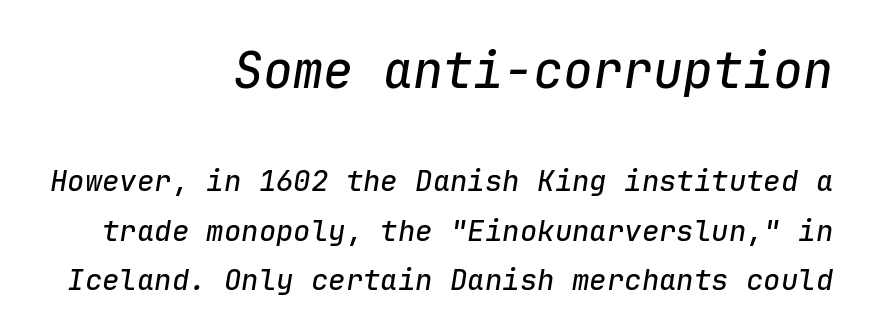
The image shows 50 px text type, italic (leaning right), monospaced; set right-aligned, normal line spacing (1.69x), normal letter spacing, not underlined; the first (top) block is 1.72x larger; low stroke contrast and a medium x-height.
